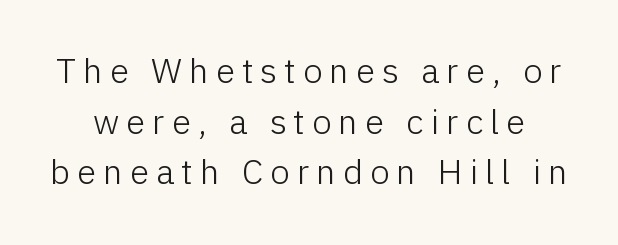
{"serif": "no", "italic": "no", "bold": "no", "weight": "light", "width": "normal", "stroke_contrast": "low", "x_height": "medium", "monospaced": "no", "underline": "no", "line_spacing": "normal", "line_spacing_ratio": 1.45, "letter_spacing": "wide", "letter_spacing_em": 0.2, "glyph_px": 35}
